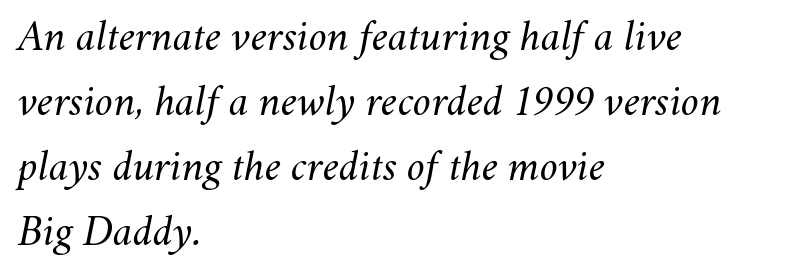
{"italic": "yes", "lean": "right", "slant_degrees": 11, "bold": "no", "weight": "regular", "width": "normal", "stroke_contrast": "medium", "x_height": "small", "monospaced": "no", "underline": "no", "align": "left", "line_spacing": "normal", "line_spacing_ratio": 1.48, "letter_spacing": "normal", "letter_spacing_em": 0.0, "glyph_px": 44}
